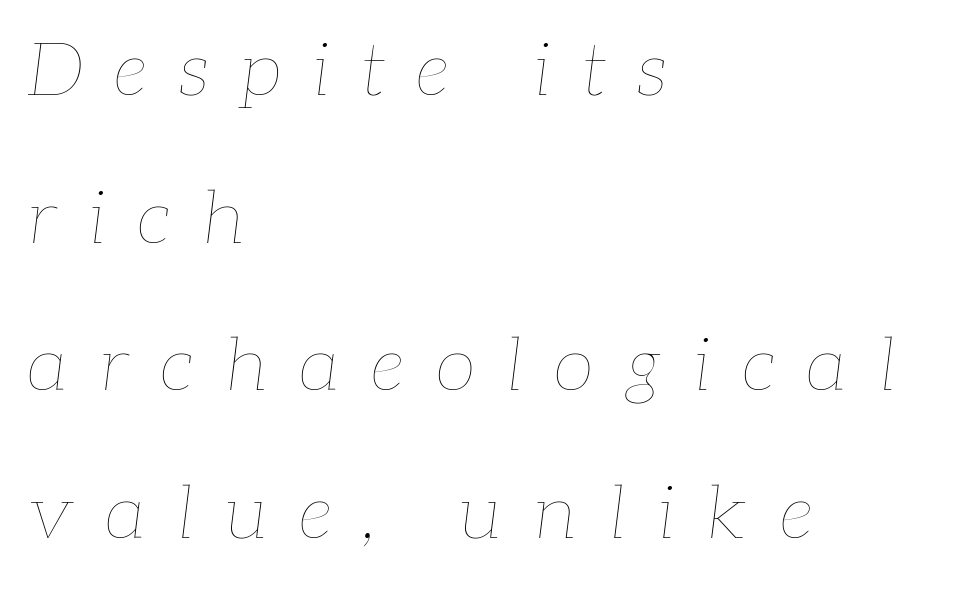
The paragraph has a hard left edge and a soft right edge. The strip under each line holds only bare page. The strokes carry an ordinary text weight at most. Varying glyph widths throughout — classic text-font behaviour.
